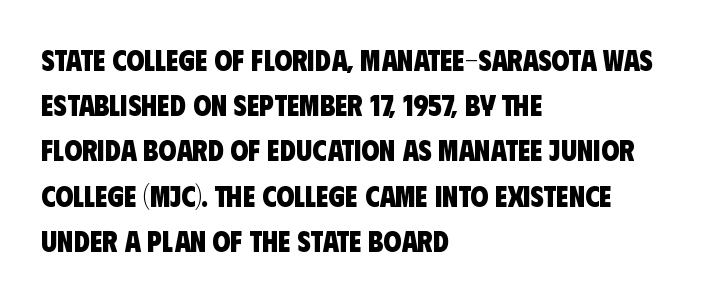
Q: Is the text bold? A: Yes.
Q: Is the typeface a serif or a sans-serif typeface? A: Sans-serif.
Q: Is the text underlined? A: No.
Q: How is the paragraph aligned? A: Left-aligned.
Q: Is the spacing between letters normal or unusually wide? A: Normal.
Q: Is the spacing between lines tight, normal or loose? A: Normal.
Q: Width (condensed, normal, or wide)? A: Condensed.
Q: Stroke contrast? A: Low.
Q: x-height? A: Large.
Q: Monospaced? A: No.
